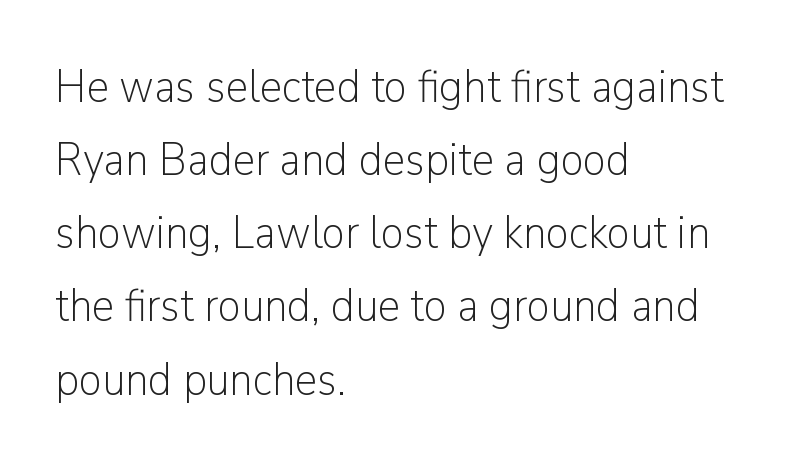
Q: Is the text bold? A: No.
Q: Is the text italic (slanted)? A: No, it is upright.
Q: Is the typeface a serif or a sans-serif typeface? A: Sans-serif.
Q: Is the text underlined? A: No.
Q: How is the paragraph aligned? A: Left-aligned.
Q: Is the spacing between letters normal or unusually wide? A: Normal.
Q: Is the spacing between lines tight, normal or loose? A: Normal.
Q: Width (condensed, normal, or wide)? A: Normal.
Q: Stroke contrast? A: Low.
Q: x-height? A: Medium.
Q: Monospaced? A: No.
